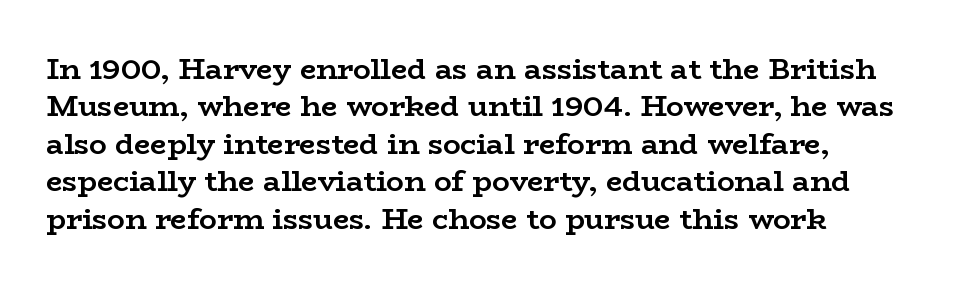
A typesetter would label this face a serif. Rendered with straight, roman letterforms. Each word holds together tightly as a unit, with standard inter-letter gaps. Emphasis by weight is at full strength: bold. Evenly set lines give the paragraph a standard silhouette. Think of a printed novel: that variable character pitch is what you see here.
